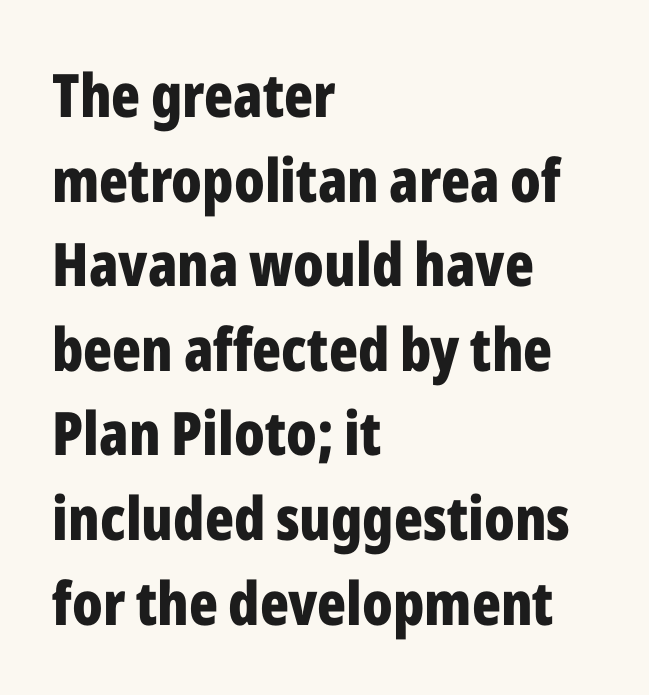
{"serif": "no", "italic": "no", "bold": "yes", "weight": "bold", "width": "condensed", "stroke_contrast": "low", "x_height": "medium", "monospaced": "no", "underline": "no", "align": "left", "line_spacing": "normal", "line_spacing_ratio": 1.41, "letter_spacing": "normal", "letter_spacing_em": 0.0, "glyph_px": 60}
